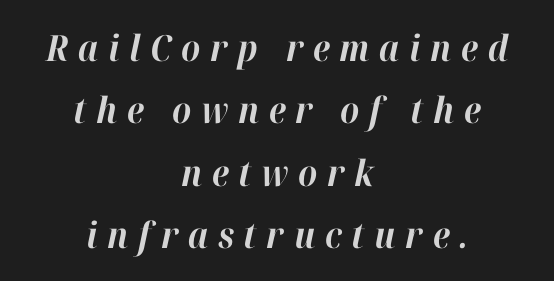
Q: Is the text bold? A: Yes.
Q: Is the text italic (slanted)? A: Yes, it leans right by about 12 degrees.
Q: Is the text underlined? A: No.
Q: How is the paragraph aligned? A: Centered.
Q: Is the spacing between letters normal or unusually wide? A: Unusually wide.
Q: Width (condensed, normal, or wide)? A: Normal.
Q: Stroke contrast? A: High.
Q: x-height? A: Medium.
Q: Monospaced? A: No.
